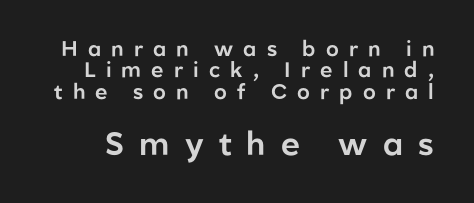
{"serif": "no", "italic": "no", "width": "normal", "stroke_contrast": "low", "x_height": "medium", "monospaced": "no", "underline": "no", "line_spacing": "tight", "line_spacing_ratio": 1.02, "letter_spacing": "wide", "letter_spacing_em": 0.48, "larger_block": "second", "size_ratio": 1.52, "glyph_px": 32}
